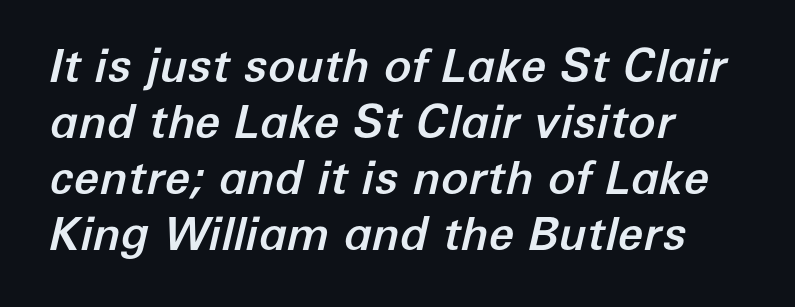
{"italic": "yes", "lean": "right", "slant_degrees": 12, "width": "normal", "stroke_contrast": "low", "x_height": "medium", "monospaced": "no", "underline": "no", "align": "left", "line_spacing_ratio": 1.22, "letter_spacing": "normal", "letter_spacing_em": 0.0, "glyph_px": 46}
